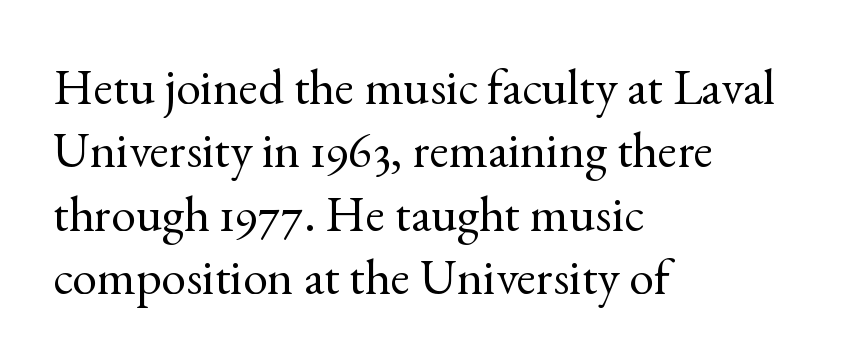
Spacing verdict: proportional, widths tailored to each character. Posture: upright roman. The ragged edge is on the right, which tells us the setting is flush left. On a weight scale, this lands at 450 or below. The line-height multiplier appears to be the usual default.
